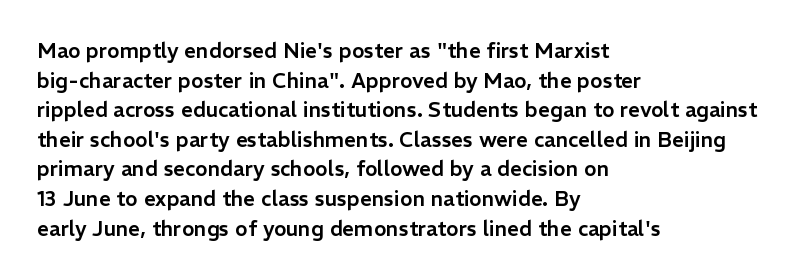
The image shows 21 px text type, upright; set left-aligned, normal line spacing (1.41x), normal letter spacing, not underlined.
